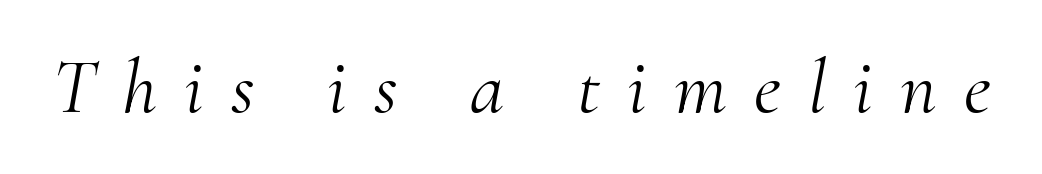
No chunkiness to these letters — they're not bold. The glyphs are unaccompanied by any horizontal stroke below them. It's the slanting kind of type. The tracking jumps out immediately: characters are airy and widely separated. Note the varied advance widths — an 'i' is clearly narrower than an 'm'.
